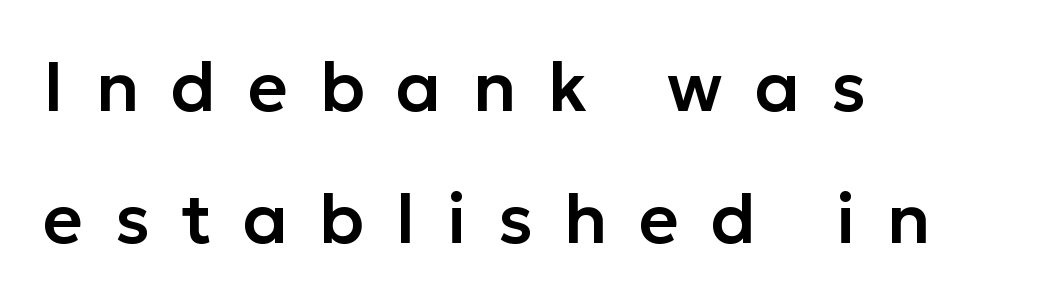
Q: Is the text italic (slanted)? A: No, it is upright.
Q: Is the typeface a serif or a sans-serif typeface? A: Sans-serif.
Q: Is the text underlined? A: No.
Q: How is the paragraph aligned? A: Left-aligned.
Q: Is the spacing between letters normal or unusually wide? A: Unusually wide.
Q: Is the spacing between lines tight, normal or loose? A: Loose.
Q: Width (condensed, normal, or wide)? A: Normal.
Q: Stroke contrast? A: Low.
Q: x-height? A: Medium.
Q: Monospaced? A: No.
